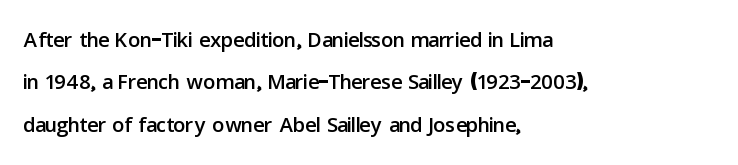
The image shows 30 px sans-serif type, upright; set left-aligned, normal line spacing (1.41x), normal letter spacing, not underlined; low stroke contrast and a medium x-height.
